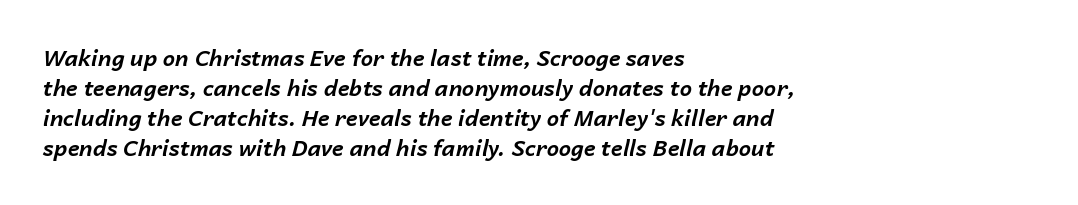
The image shows 22 px bold type, italic (leaning right); set left-aligned, normal line spacing (1.37x), normal letter spacing, not underlined.
